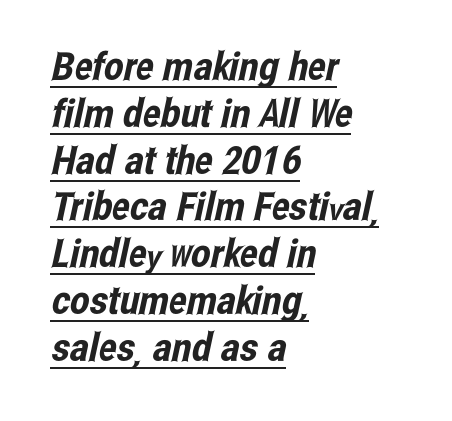
Q: Is the typeface a serif or a sans-serif typeface? A: Sans-serif.
Q: Is the text underlined? A: Yes.
Q: How is the paragraph aligned? A: Left-aligned.
Q: Is the spacing between letters normal or unusually wide? A: Normal.
Q: Width (condensed, normal, or wide)? A: Condensed.
Q: Stroke contrast? A: Low.
Q: x-height? A: Medium.
Q: Monospaced? A: No.
